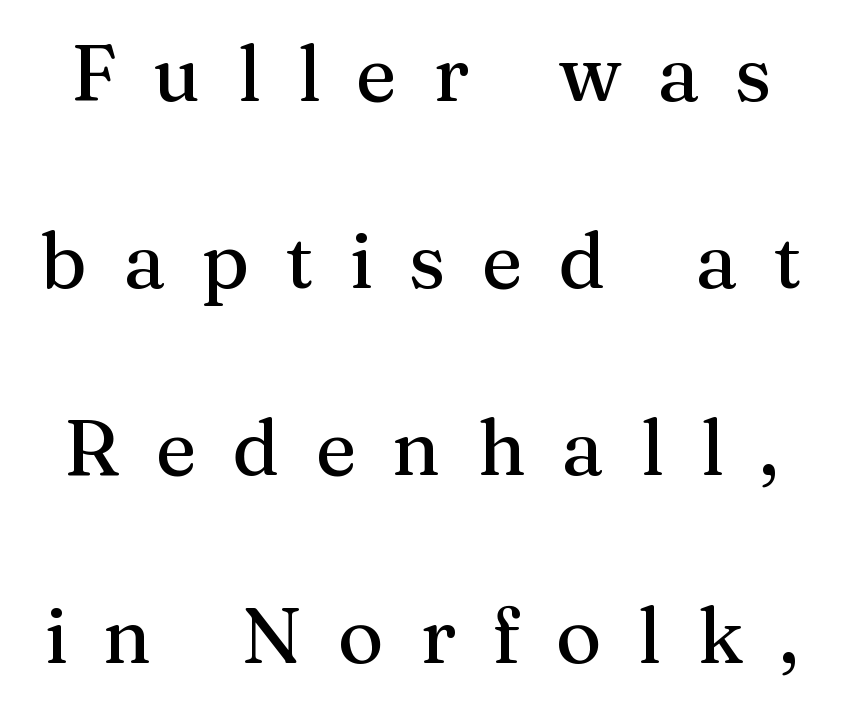
Q: Is the text italic (slanted)? A: No, it is upright.
Q: Is the typeface a serif or a sans-serif typeface? A: Serif.
Q: Is the text underlined? A: No.
Q: Is the spacing between letters normal or unusually wide? A: Unusually wide.
Q: Is the spacing between lines tight, normal or loose? A: Loose.
Q: Width (condensed, normal, or wide)? A: Normal.
Q: Stroke contrast? A: Medium.
Q: x-height? A: Medium.
Q: Monospaced? A: No.
